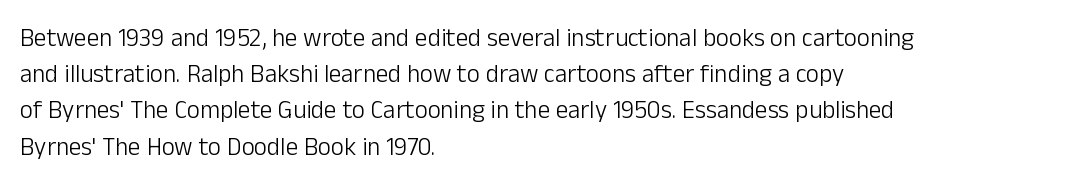
{"italic": "no", "bold": "no", "underline": "no", "align": "left", "line_spacing": "normal", "line_spacing_ratio": 1.45, "letter_spacing": "normal", "letter_spacing_em": 0.0, "glyph_px": 25}
